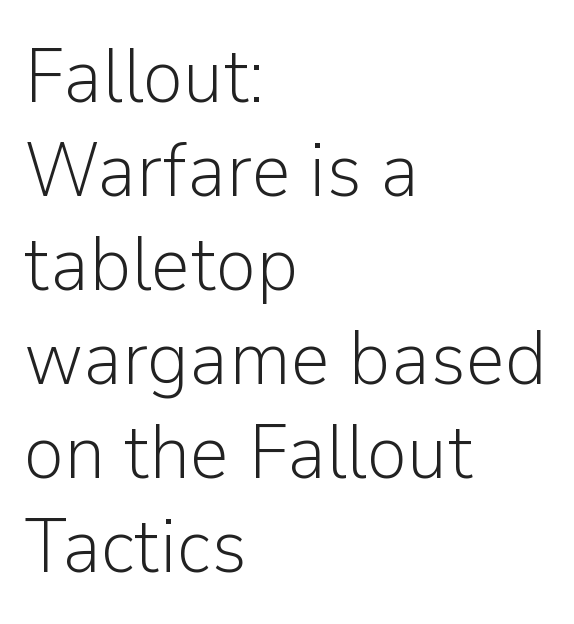
Q: Is the text bold? A: No.
Q: Is the text italic (slanted)? A: No, it is upright.
Q: Is the typeface a serif or a sans-serif typeface? A: Sans-serif.
Q: Is the text underlined? A: No.
Q: How is the paragraph aligned? A: Left-aligned.
Q: Is the spacing between letters normal or unusually wide? A: Normal.
Q: Width (condensed, normal, or wide)? A: Normal.
Q: Stroke contrast? A: Low.
Q: x-height? A: Medium.
Q: Monospaced? A: No.
